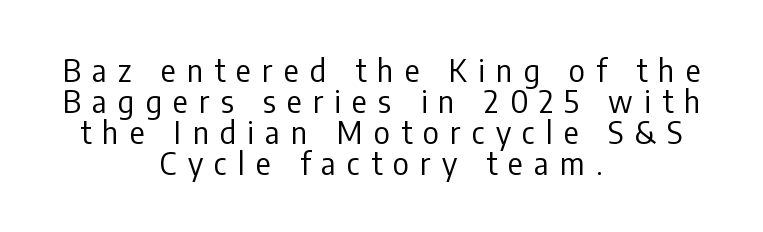
{"serif": "no", "italic": "no", "bold": "no", "weight": "regular", "width": "condensed", "stroke_contrast": "low", "x_height": "medium", "monospaced": "no", "underline": "no", "align": "center", "line_spacing": "tight", "line_spacing_ratio": 1.0, "letter_spacing": "wide", "letter_spacing_em": 0.36, "glyph_px": 31}
